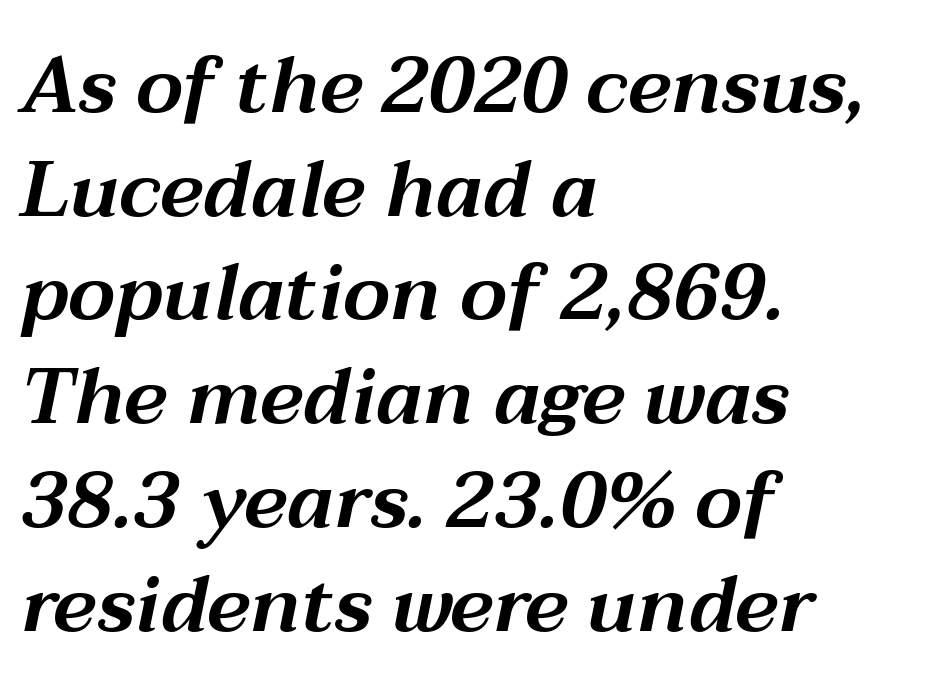
The image shows 78 px wide type, italic (leaning right); set left-aligned, normal line spacing (1.33x), normal letter spacing, not underlined; medium stroke contrast and a medium x-height.
